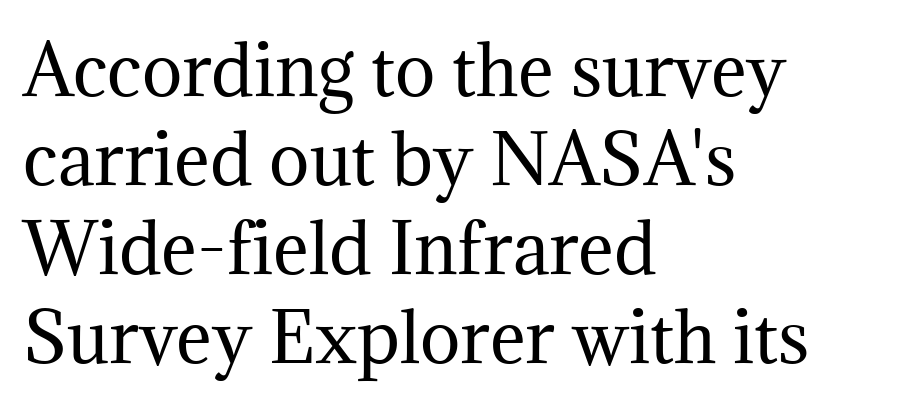
The leading is moderate, giving the passage an even texture. Looks like regular typesetting: each glyph gets only the width it needs. Caption: multi-line text, flush left, ragged right. Italic? Not at all — the glyphs are vertical. A bare baseline throughout the passage.
